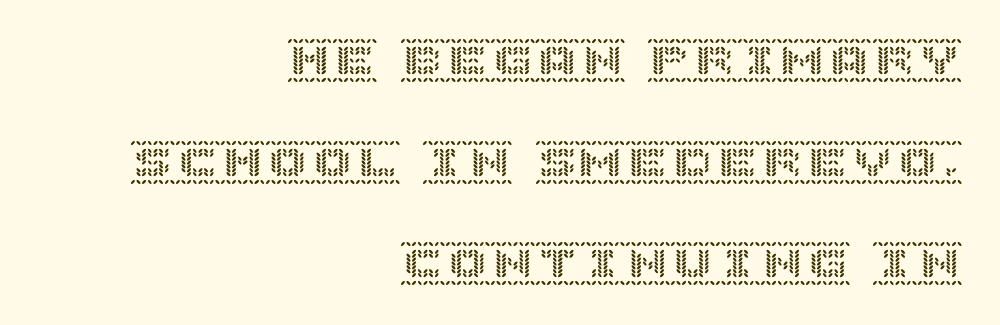
Q: Is the text italic (slanted)? A: No, it is upright.
Q: Is the text underlined? A: No.
Q: How is the paragraph aligned? A: Right-aligned.
Q: Is the spacing between letters normal or unusually wide? A: Normal.
Q: Is the spacing between lines tight, normal or loose? A: Loose.
Q: Width (condensed, normal, or wide)? A: Normal.
Q: x-height? A: Large.
